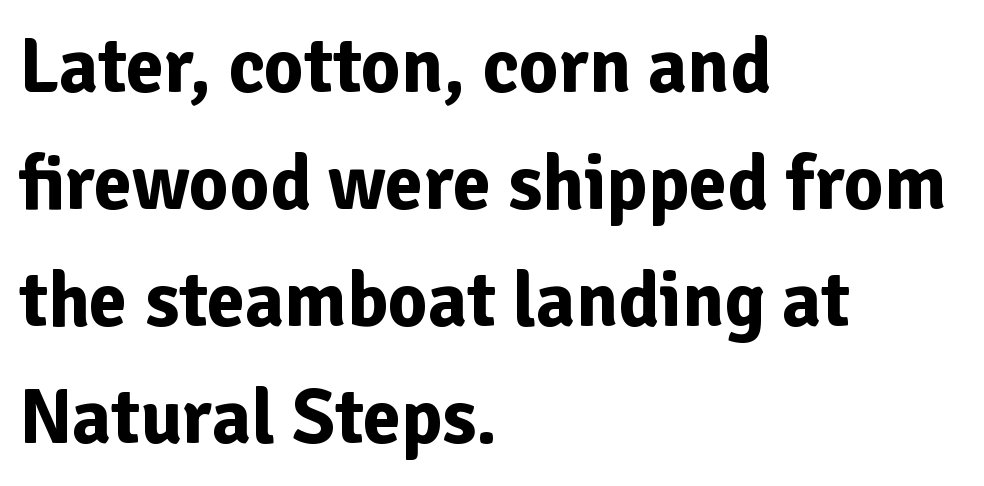
Q: Is the text bold? A: Yes.
Q: Is the text italic (slanted)? A: No, it is upright.
Q: Is the typeface a serif or a sans-serif typeface? A: Sans-serif.
Q: Is the text underlined? A: No.
Q: How is the paragraph aligned? A: Left-aligned.
Q: Is the spacing between letters normal or unusually wide? A: Normal.
Q: Is the spacing between lines tight, normal or loose? A: Normal.
Q: Width (condensed, normal, or wide)? A: Normal.
Q: Stroke contrast? A: Low.
Q: x-height? A: Medium.
Q: Monospaced? A: No.
